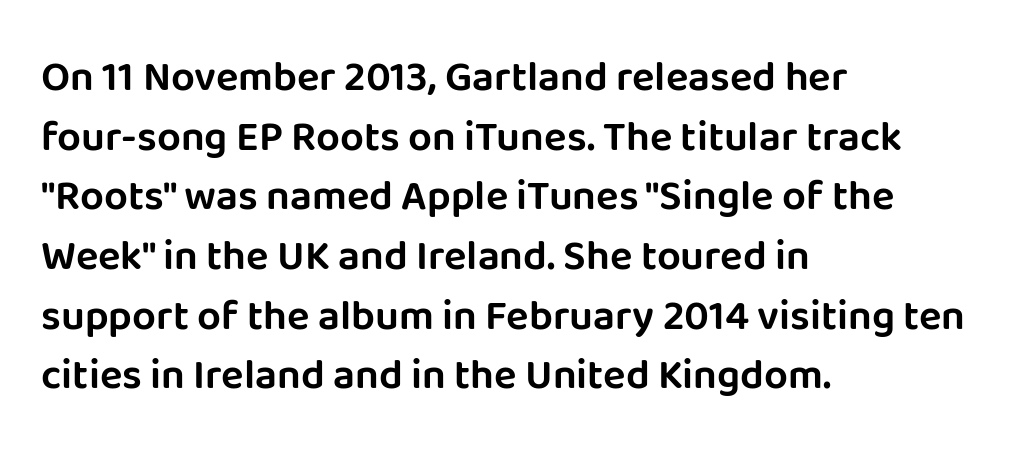
Do the characters align in a grid? No, the font is proportional. Regarding serifs, this sample does without them. Line starts are locked; line ends wander. The tracking reads as untouched default to a designer's eye.
